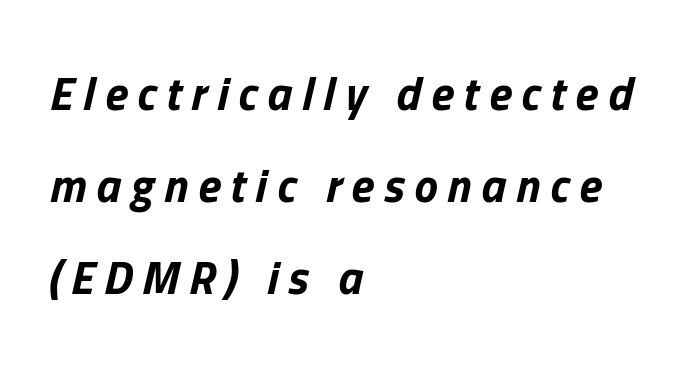
The typesetting leans heavy: a genuine bold. The glyphs look as if they've been sheared to an angle. Words appear elongated and porous because spacing is wide. Left-aligned paragraph, ragged on the right. Spacing verdict: proportional, widths tailored to each character. Loosely led — the rows are spread out.
